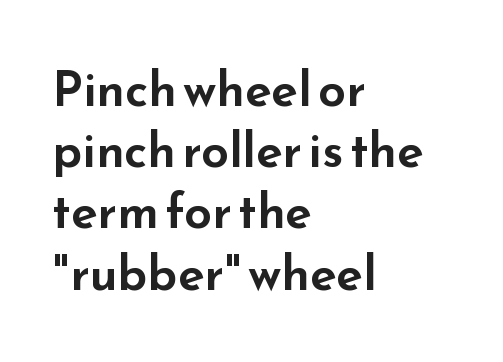
{"serif": "no", "italic": "no", "width": "wide", "stroke_contrast": "low", "x_height": "small", "monospaced": "no", "underline": "no", "align": "left", "line_spacing": "normal", "line_spacing_ratio": 1.25, "letter_spacing": "normal", "letter_spacing_em": 0.0, "glyph_px": 49}
